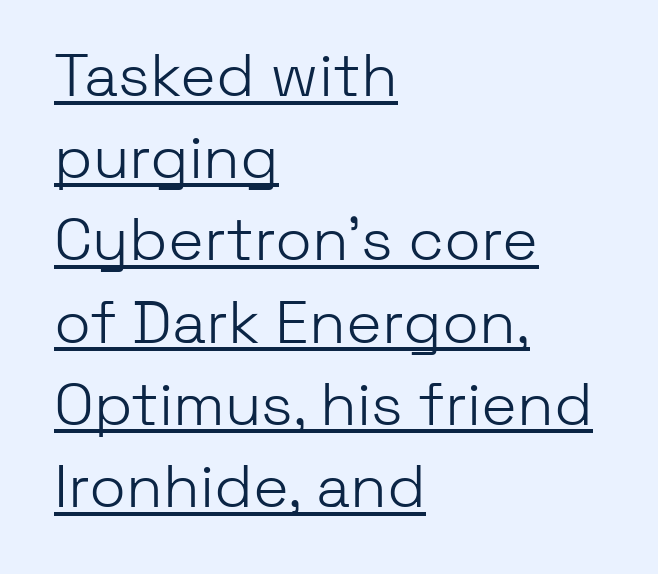
The image shows 60 px light sans-serif type, upright; set left-aligned, normal line spacing (1.37x), normal letter spacing, underlined; low stroke contrast and a medium x-height.
